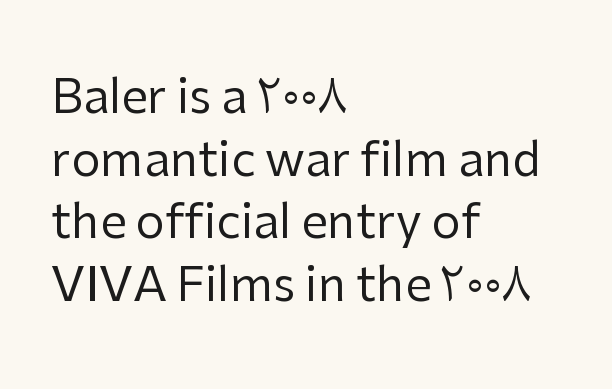
The image shows 47 px regular-weight sans-serif type, upright; set left-aligned, normal line spacing (1.33x), normal letter spacing, not underlined; low stroke contrast and a medium x-height.
